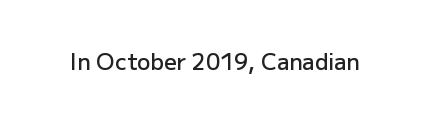
The image shows 22 px text type, upright; set normal letter spacing, not underlined.
